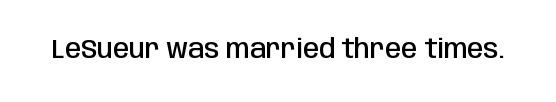
Ascenders rise straight up at ninety degrees. The typesetting leans somewhat heavy: a semibold. Observe the ordinary spacing: letters are neighbours, not strangers. Only glyphs here, with clear space below each row.
